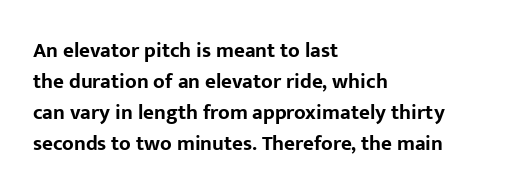
These lines keep a tight, regular rhythm from letter to letter. The typesetting leans heavy: a genuine bold. Line beginnings align vertically; line endings do not. If you drew a line through each stem, it would be perfectly vertical. Letters rest on an invisible, unmarked baseline.
